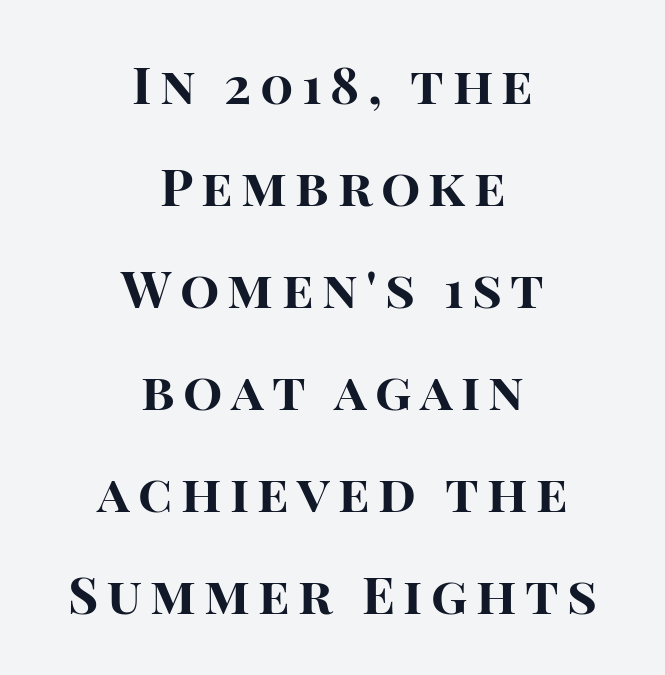
What's the leading like? Stretched, with rows far apart. Typeset on center — no edge is straight. Is this a fixed-width face? No — the glyphs have proportional, varying widths. Nope, not italic — everything's standing straight. Rule under the text: the space is simply empty. The typesetting leans heavy: a genuine bold.
